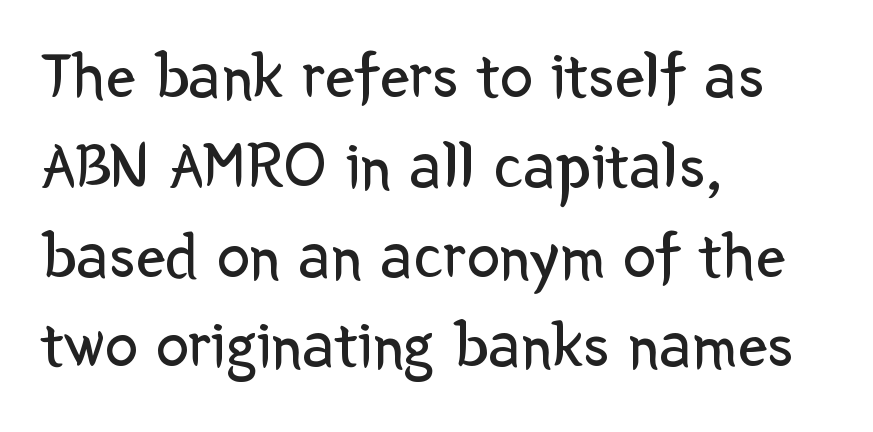
The image shows 66 px regular-weight sans-serif type, upright; set left-aligned, normal line spacing (1.36x), normal letter spacing, not underlined; low stroke contrast and a medium x-height.
